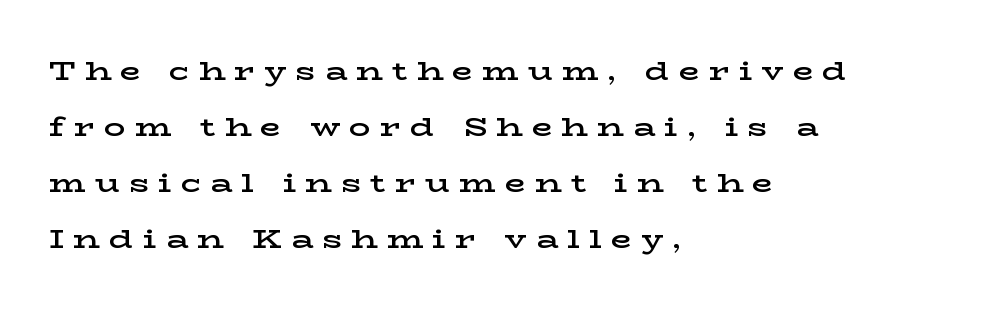
The font is running at a semibold setting, under full bold. Unlike italic type, these characters show no tilt at all. Rule under the text: the space is simply empty. The lines in this sample share a left origin and differ only in where they stop.
